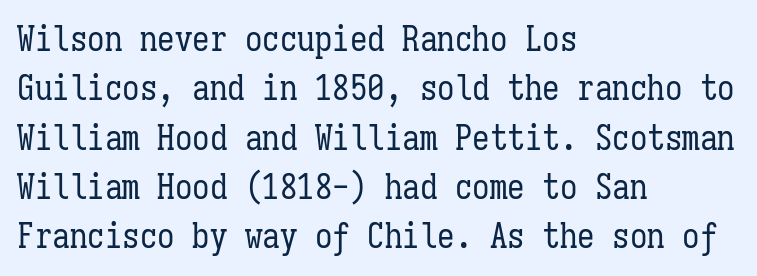
Think of a typewriter: that constant character pitch is what you see here. Typeset ragged right — the left edge is the straight one. This sample uses plain, unmodified letter spacing. The letterforms sit at book weight or below. The passage shown is not underscored anywhere.
